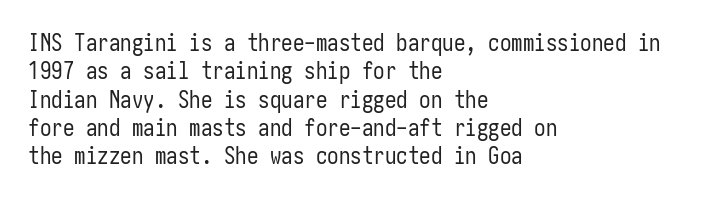
Nobody touched the tracking dial on this one. Visually the block forms a straight wall on the left and a jagged coastline on the right. Posture: upright roman. Beneath every word, the page is bare.
